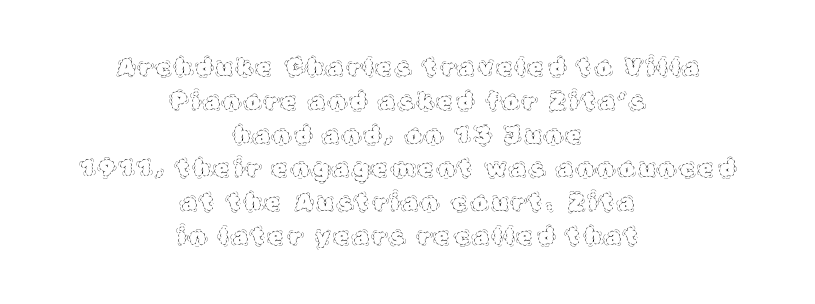
The image shows 23 px text type, upright; set centered, normal line spacing (1.47x), unusually wide letter spacing (+0.22 em), not underlined.
